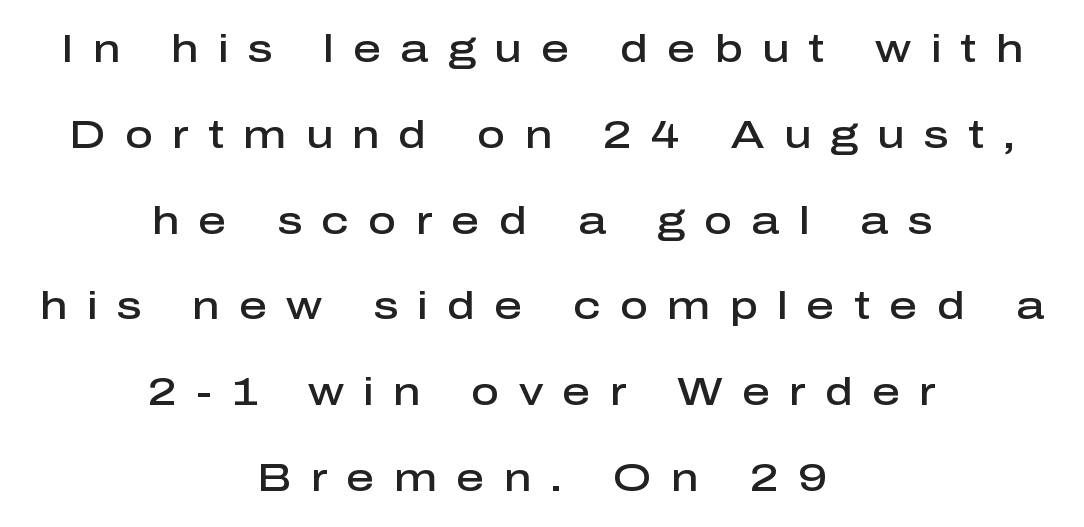
The image shows 39 px semibold sans-serif type, upright; set centered, loose line spacing (2.2x), unusually wide letter spacing (+0.49 em), not underlined; low stroke contrast and a medium x-height.
